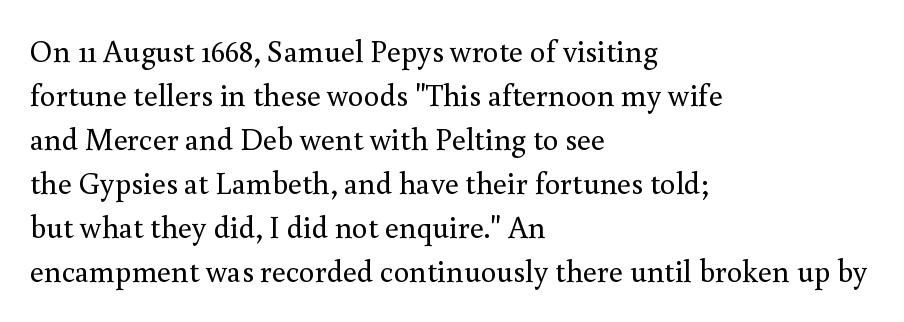
A classic flush-left, rag-right setting is used for this passage. This rendering features lettering with no underline. Caption: standard tracking, unaltered. Check where the strokes stop: tiny serifs finish them off. Summary of weight: not heavy and not bold. Regular leading.
